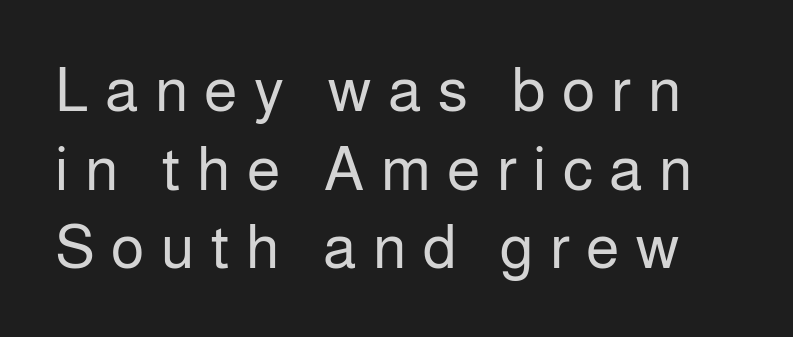
The image shows 61 px regular-weight sans-serif type, upright; set normal line spacing (1.29x), unusually wide letter spacing (+0.27 em), not underlined; low stroke contrast and a medium x-height.
